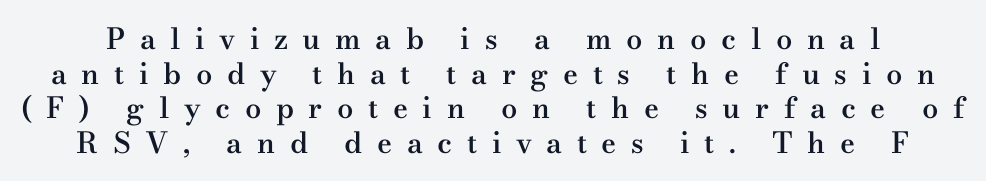
Q: Is the text bold? A: Semi-bold.
Q: Is the text italic (slanted)? A: No, it is upright.
Q: Is the typeface a serif or a sans-serif typeface? A: Serif.
Q: Is the text underlined? A: No.
Q: Is the spacing between letters normal or unusually wide? A: Unusually wide.
Q: Width (condensed, normal, or wide)? A: Wide.
Q: Stroke contrast? A: Medium.
Q: x-height? A: Small.
Q: Monospaced? A: No.
